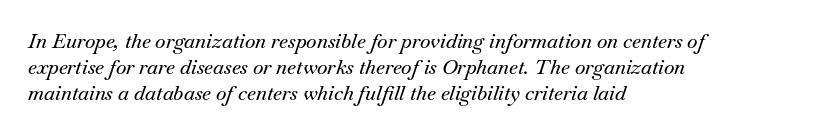
Typeset ragged right — the left edge is the straight one. The space directly below the letters is spotless. Italic? Definitely — the glyphs are oblique. Compared with typical body copy, the letter spacing here is the same. These lines sit exactly where default settings would place them.
